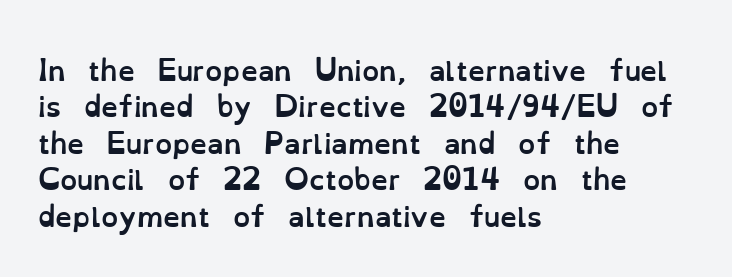
The image shows 27 px bold type, upright; set left-aligned, normal line spacing (1.35x), normal letter spacing, not underlined.
